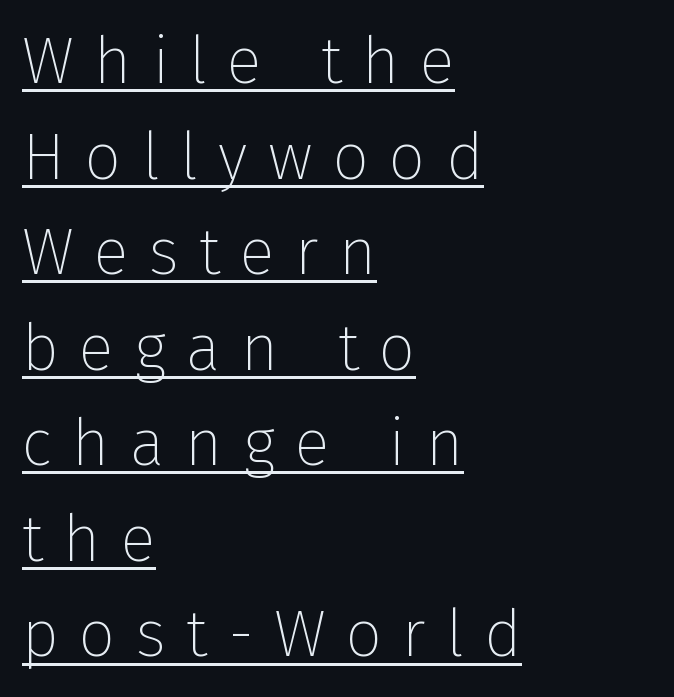
{"serif": "no", "italic": "no", "bold": "no", "weight": "thin", "width": "normal", "stroke_contrast": "low", "x_height": "medium", "monospaced": "no", "underline": "yes", "align": "left", "line_spacing": "normal", "line_spacing_ratio": 1.47, "letter_spacing": "wide", "letter_spacing_em": 0.31, "glyph_px": 65}
